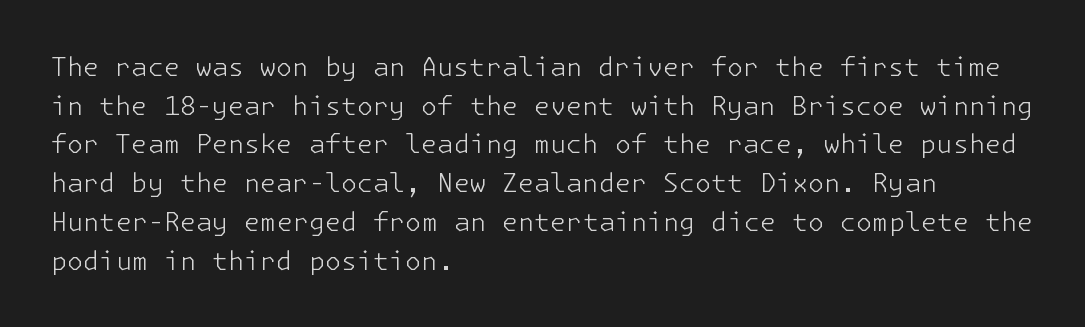
Q: Is the text bold? A: No.
Q: Is the text italic (slanted)? A: No, it is upright.
Q: Is the text underlined? A: No.
Q: How is the paragraph aligned? A: Left-aligned.
Q: Is the spacing between letters normal or unusually wide? A: Normal.
Q: Is the spacing between lines tight, normal or loose? A: Normal.
